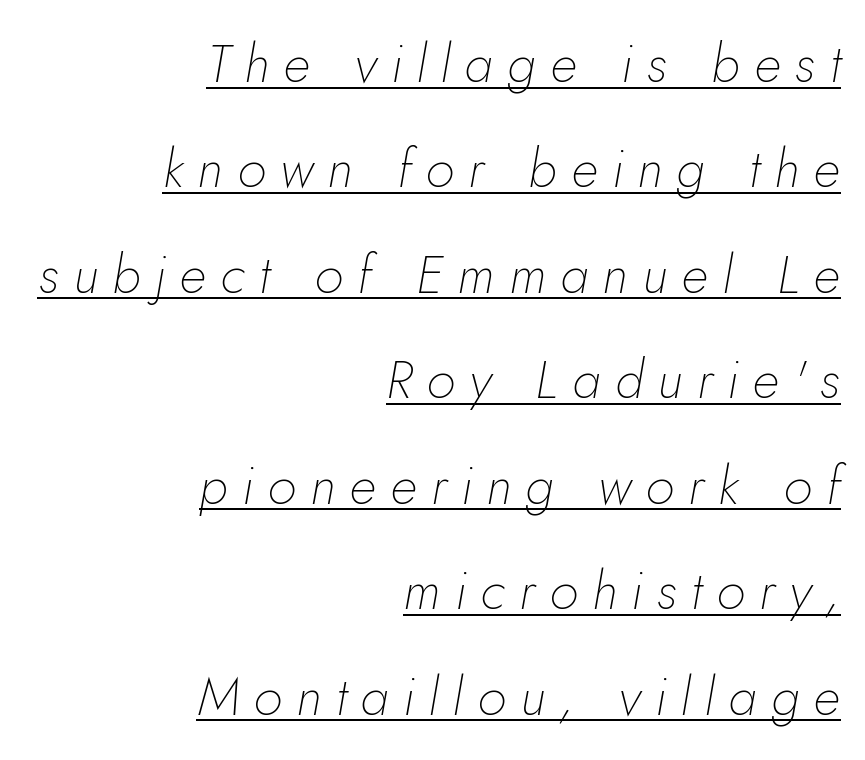
The image shows 53 px thin type, italic (leaning right); set right-aligned, loose line spacing (1.99x), unusually wide letter spacing (+0.27 em), underlined; low stroke contrast and a small x-height.
